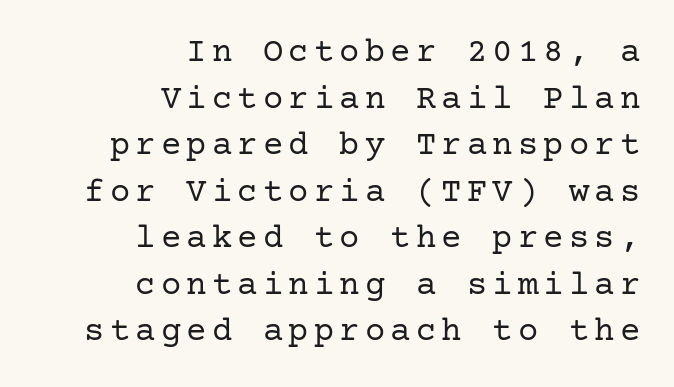
The image shows 34 px regular-weight serif type, upright; set right-aligned, normal line spacing (1.37x), not underlined; low stroke contrast and a medium x-height.
